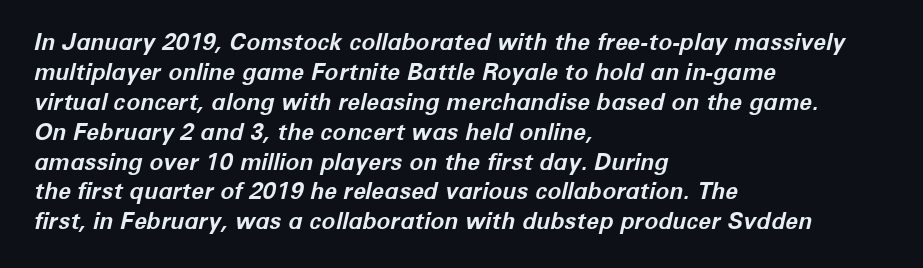
Q: Is the text bold? A: Yes.
Q: Is the text italic (slanted)? A: Yes, it leans right by about 12 degrees.
Q: Is the text underlined? A: No.
Q: How is the paragraph aligned? A: Left-aligned.
Q: Is the spacing between letters normal or unusually wide? A: Normal.
Q: Is the spacing between lines tight, normal or loose? A: Normal.
